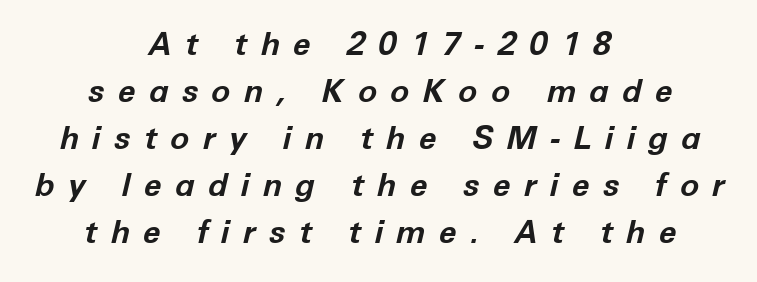
{"italic": "yes", "lean": "right", "slant_degrees": 12, "bold": "yes", "weight": "bold", "width": "normal", "stroke_contrast": "low", "x_height": "medium", "monospaced": "no", "underline": "no", "align": "center", "line_spacing": "normal", "line_spacing_ratio": 1.47, "letter_spacing": "wide", "letter_spacing_em": 0.41, "glyph_px": 32}
